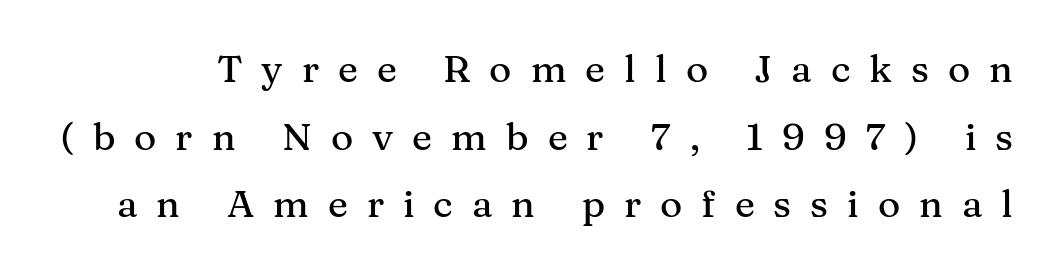
The image shows 38 px serif type, upright; set line spacing 1.78x, unusually wide letter spacing (+0.5 em), not underlined; medium stroke contrast and a medium x-height.
